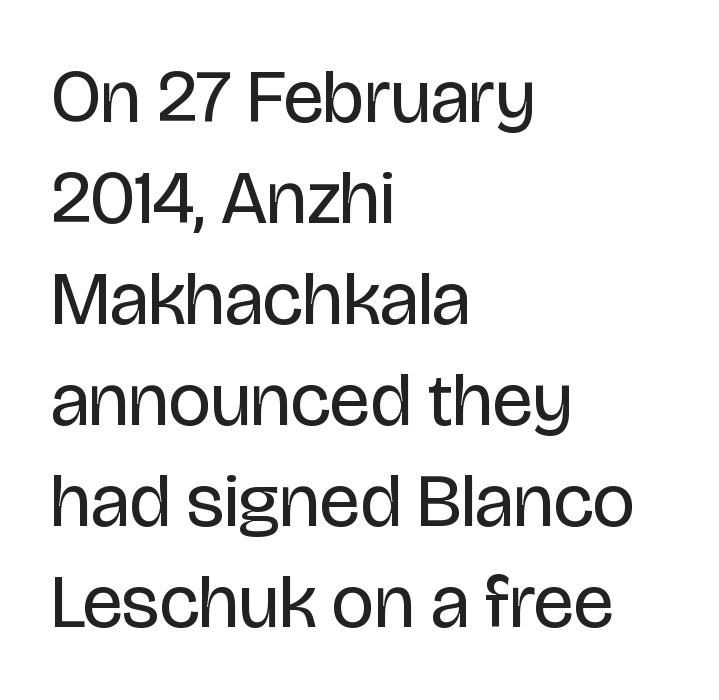
Q: Is the text bold? A: No.
Q: Is the text italic (slanted)? A: No, it is upright.
Q: Is the typeface a serif or a sans-serif typeface? A: Sans-serif.
Q: Is the text underlined? A: No.
Q: How is the paragraph aligned? A: Left-aligned.
Q: Is the spacing between letters normal or unusually wide? A: Normal.
Q: Is the spacing between lines tight, normal or loose? A: Normal.
Q: Width (condensed, normal, or wide)? A: Condensed.
Q: Stroke contrast? A: Low.
Q: x-height? A: Large.
Q: Monospaced? A: No.
